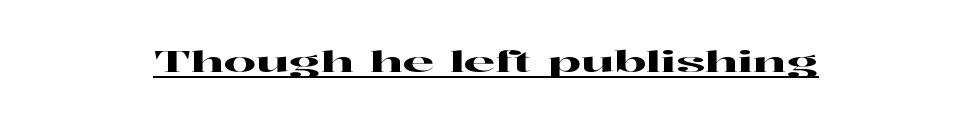
Q: Is the text italic (slanted)? A: No, it is upright.
Q: Is the typeface a serif or a sans-serif typeface? A: Serif.
Q: Is the text underlined? A: Yes.
Q: How is the paragraph aligned? A: Centered.
Q: Is the spacing between letters normal or unusually wide? A: Normal.
Q: Width (condensed, normal, or wide)? A: Wide.
Q: Stroke contrast? A: High.
Q: x-height? A: Medium.
Q: Monospaced? A: No.
